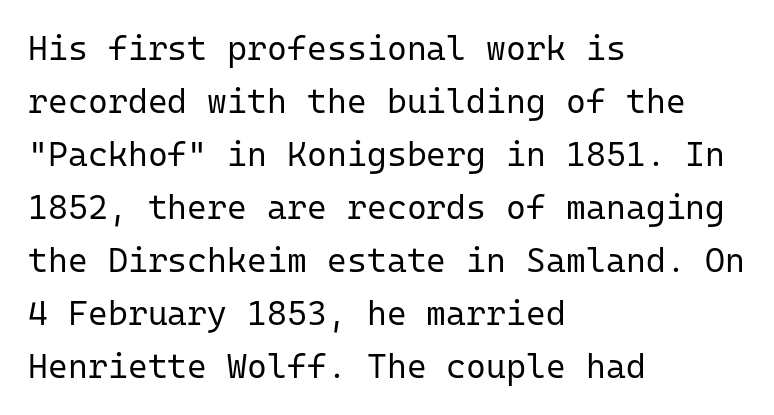
{"serif": "no", "italic": "no", "bold": "no", "weight": "regular", "width": "normal", "stroke_contrast": "low", "x_height": "medium", "monospaced": "yes", "underline": "no", "align": "left", "line_spacing": "normal", "line_spacing_ratio": 1.56, "letter_spacing": "normal", "letter_spacing_em": 0.0, "glyph_px": 34}
